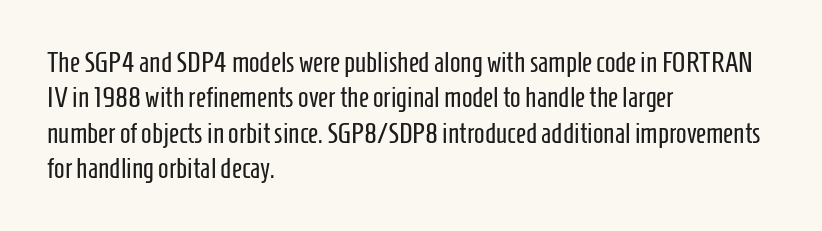
The words here are not underlined. Nothing sits at the stroke ends, so this counts as sans-serif. Caption: multi-line text, flush left, ragged right. This sample keeps an unexceptional amount of space between lines. Nothing heavy about these letters — not bold at all. Nobody touched the tracking dial on this one.
